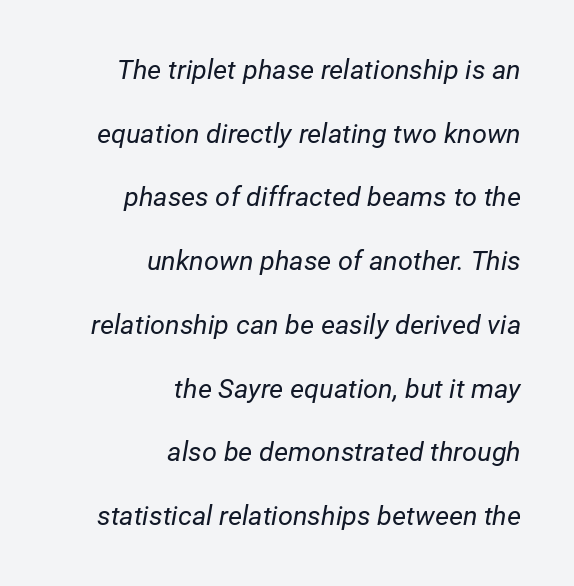
Q: Is the text bold? A: No.
Q: Is the text italic (slanted)? A: Yes, it leans right by about 12 degrees.
Q: Is the text underlined? A: No.
Q: How is the paragraph aligned? A: Right-aligned.
Q: Is the spacing between letters normal or unusually wide? A: Normal.
Q: Is the spacing between lines tight, normal or loose? A: Loose.
